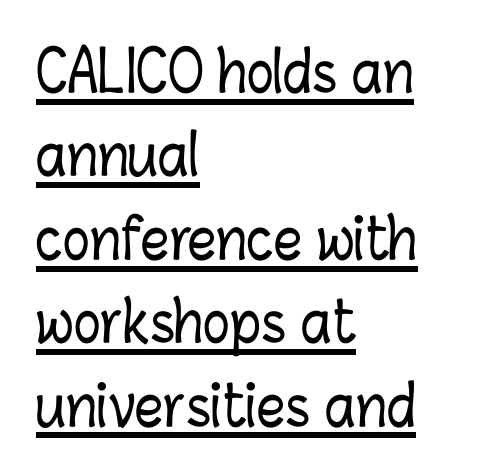
The image shows 56 px condensed type, upright; set left-aligned, normal line spacing (1.49x), normal letter spacing, underlined; low stroke contrast and a medium x-height.
